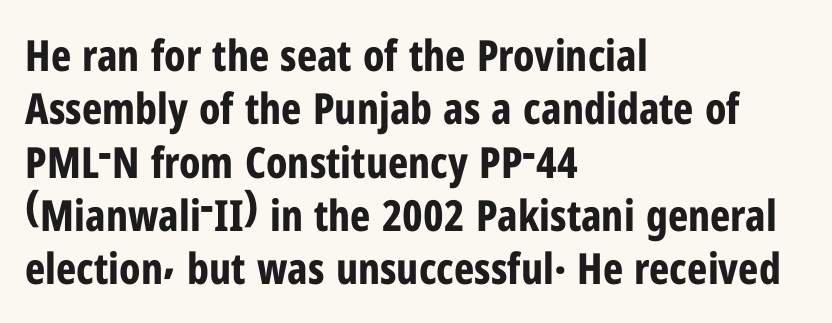
Pretty heavy lettering here — definitely bold. Is there any slant? The stems are plumb. A student would call this left alignment; a typographer would say flush left, rag right. Here the glyphs are tracked normally, forming tight word shapes. Descenders hang freely into open space.
